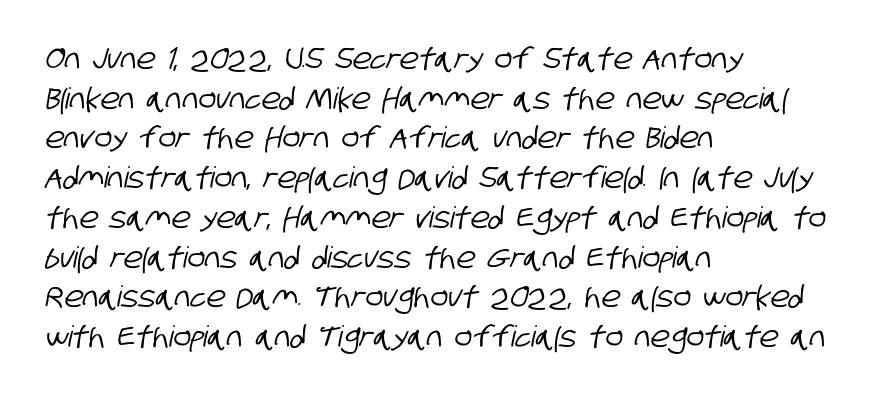
{"serif": "no", "width": "condensed", "stroke_contrast": "low", "x_height": "large", "monospaced": "no", "underline": "no", "align": "left", "line_spacing": "normal", "line_spacing_ratio": 1.37, "letter_spacing": "normal", "letter_spacing_em": 0.0, "glyph_px": 29}
